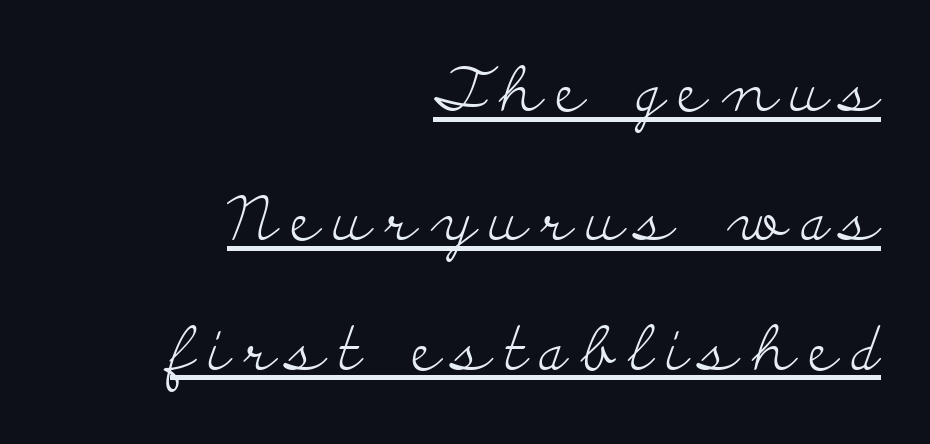
{"serif": "yes", "bold": "no", "weight": "light", "width": "wide", "stroke_contrast": "low", "x_height": "small", "monospaced": "no", "underline": "yes", "align": "right", "line_spacing": "loose", "line_spacing_ratio": 2.12, "letter_spacing": "wide", "letter_spacing_em": 0.23, "glyph_px": 61}
